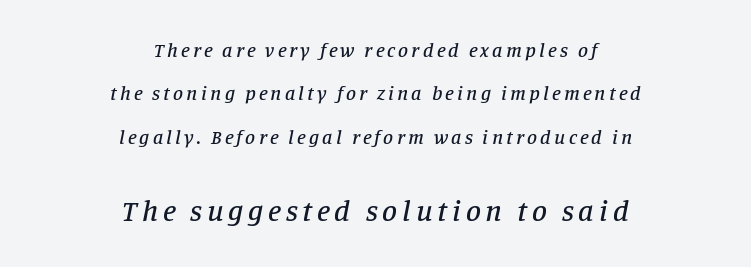
Q: Is the text italic (slanted)? A: Yes, it leans right by about 11 degrees.
Q: Is the typeface a serif or a sans-serif typeface? A: Serif.
Q: Is the text underlined? A: No.
Q: How is the paragraph aligned? A: Centered.
Q: Is the spacing between lines tight, normal or loose? A: Loose.
Q: Which block of text is set in a larger size, the first (top) or the second (bottom)? A: The second (bottom) one.
Q: Width (condensed, normal, or wide)? A: Normal.
Q: Stroke contrast? A: Low.
Q: x-height? A: Large.
Q: Monospaced? A: No.
